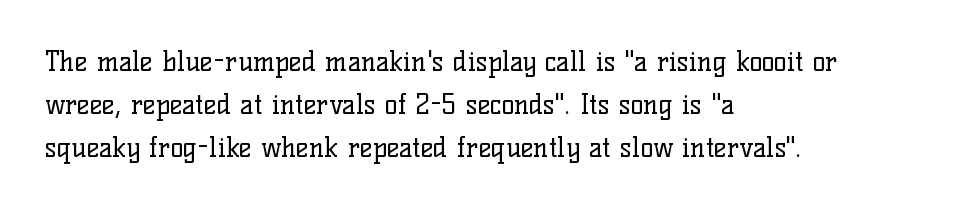
Q: Is the text bold? A: No.
Q: Is the text italic (slanted)? A: No, it is upright.
Q: Is the text underlined? A: No.
Q: How is the paragraph aligned? A: Left-aligned.
Q: Is the spacing between letters normal or unusually wide? A: Normal.
Q: Is the spacing between lines tight, normal or loose? A: Normal.
